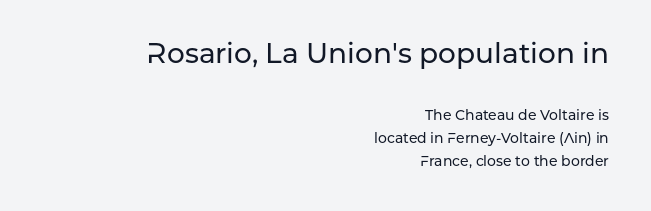
The image shows 28 px sans-serif type, upright; set right-aligned, normal line spacing (1.61x), normal letter spacing, not underlined; the first (top) block is 2.0x larger; low stroke contrast and a medium x-height.
